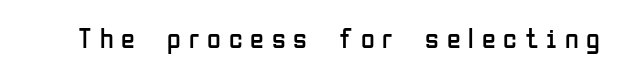
The image shows 28 px regular-weight, condensed sans-serif type, upright; set unusually wide letter spacing (+0.28 em), not underlined; low stroke contrast and a medium x-height.
